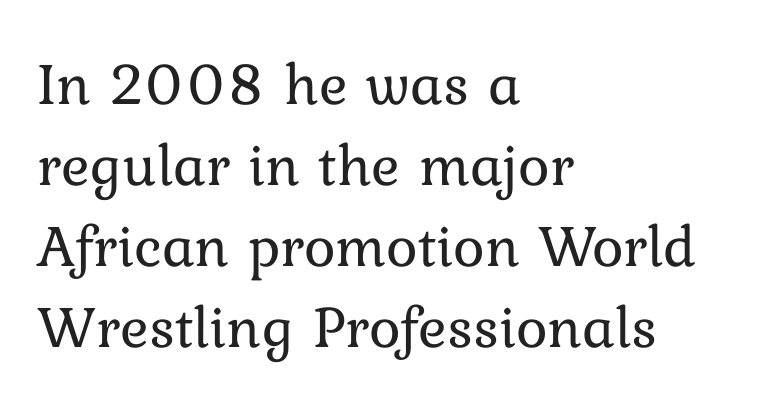
{"italic": "no", "bold": "no", "weight": "regular", "width": "normal", "stroke_contrast": "low", "x_height": "medium", "monospaced": "no", "underline": "no", "align": "left", "line_spacing": "normal", "line_spacing_ratio": 1.35, "letter_spacing": "normal", "letter_spacing_em": 0.0, "glyph_px": 60}
